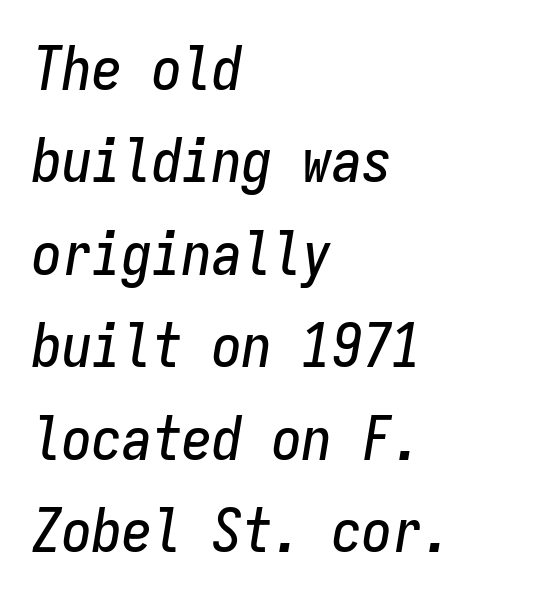
{"italic": "yes", "lean": "right", "slant_degrees": 9, "width": "condensed", "stroke_contrast": "low", "x_height": "medium", "monospaced": "yes", "underline": "no", "align": "left", "line_spacing": "normal", "line_spacing_ratio": 1.54, "letter_spacing": "normal", "letter_spacing_em": 0.0, "glyph_px": 60}
